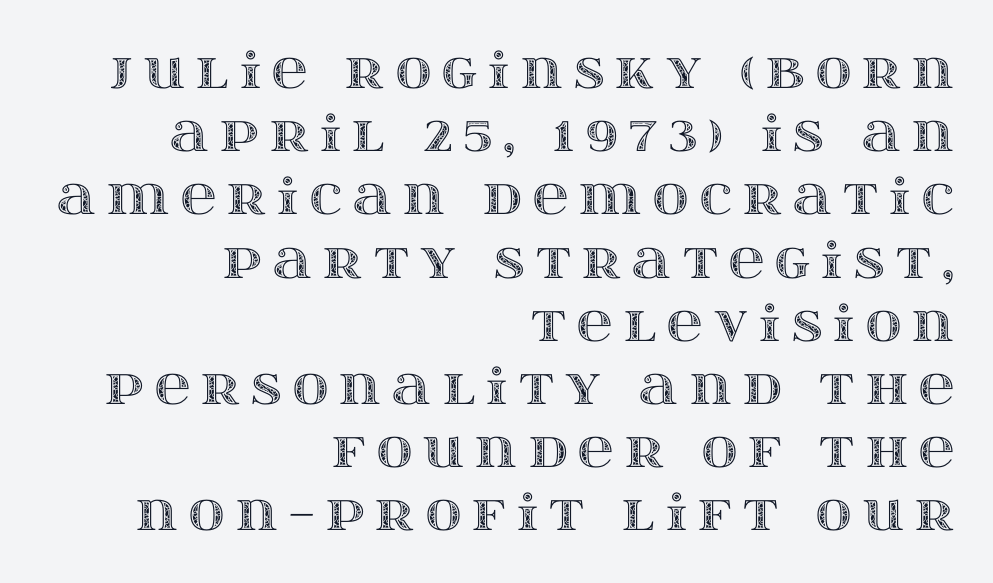
The image shows 49 px wide type, upright; set right-aligned, normal line spacing (1.29x), unusually wide letter spacing (+0.23 em), not underlined; a large x-height.
